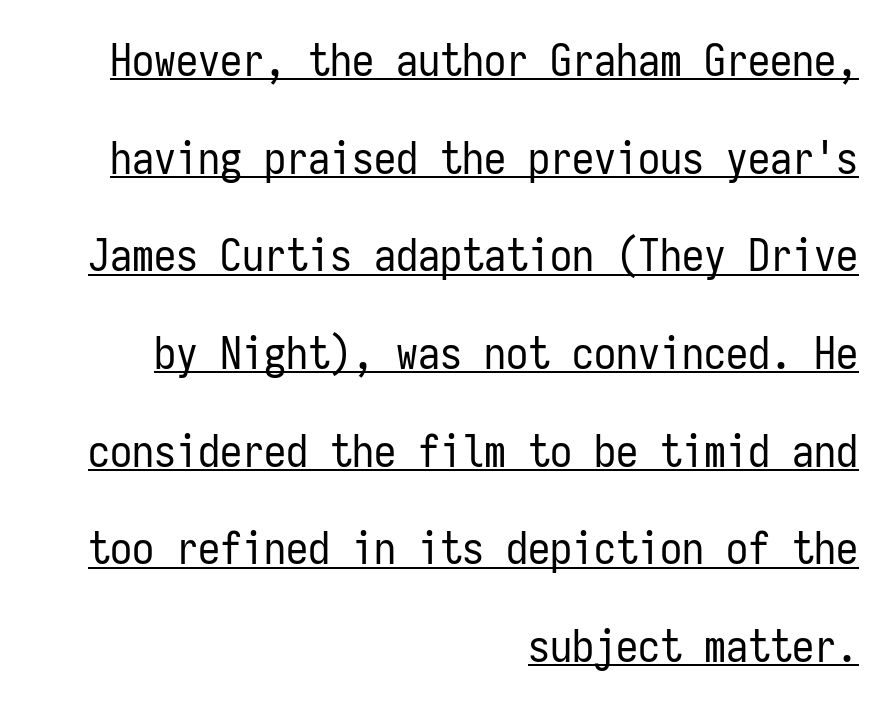
The image shows 44 px regular-weight, condensed sans-serif type, upright, monospaced; set right-aligned, loose line spacing (2.22x), normal letter spacing, underlined; low stroke contrast and a medium x-height.
